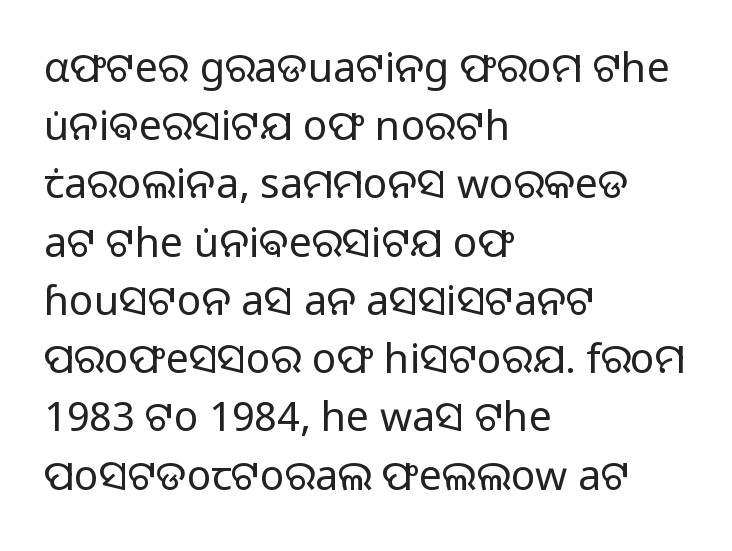
{"serif": "no", "italic": "no", "bold": "no", "weight": "regular", "width": "normal", "stroke_contrast": "low", "x_height": "medium", "monospaced": "no", "underline": "no", "align": "left", "line_spacing": "normal", "line_spacing_ratio": 1.42, "letter_spacing": "normal", "letter_spacing_em": 0.0, "glyph_px": 41}
